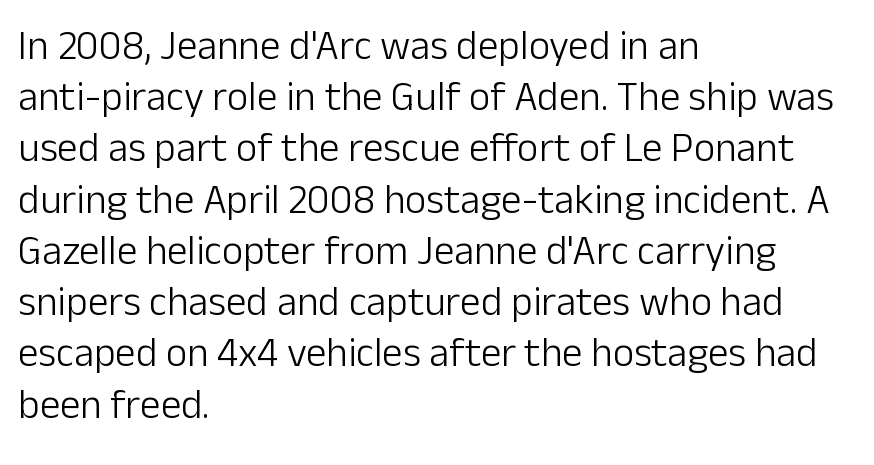
{"serif": "no", "italic": "no", "bold": "no", "weight": "light", "width": "normal", "stroke_contrast": "low", "x_height": "medium", "monospaced": "no", "underline": "no", "align": "left", "line_spacing": "normal", "line_spacing_ratio": 1.25, "letter_spacing": "normal", "letter_spacing_em": 0.0, "glyph_px": 41}
